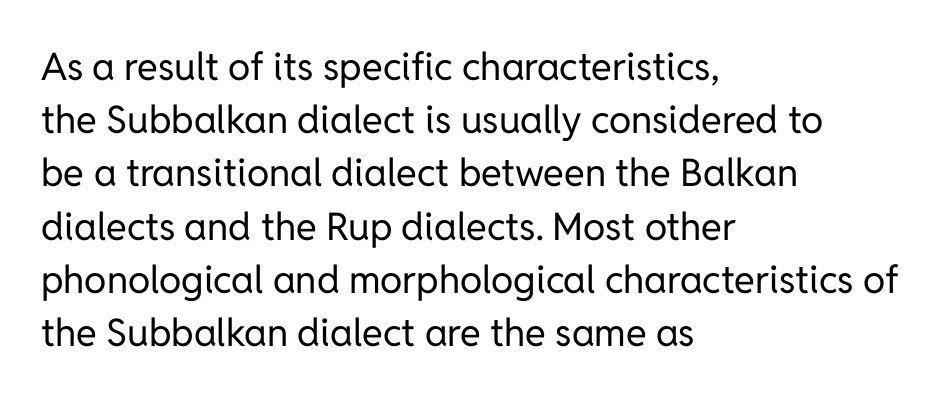
Q: Is the text bold? A: No.
Q: Is the text italic (slanted)? A: No, it is upright.
Q: Is the typeface a serif or a sans-serif typeface? A: Sans-serif.
Q: Is the text underlined? A: No.
Q: How is the paragraph aligned? A: Left-aligned.
Q: Is the spacing between letters normal or unusually wide? A: Normal.
Q: Is the spacing between lines tight, normal or loose? A: Normal.
Q: Width (condensed, normal, or wide)? A: Normal.
Q: Stroke contrast? A: Low.
Q: x-height? A: Medium.
Q: Monospaced? A: No.
